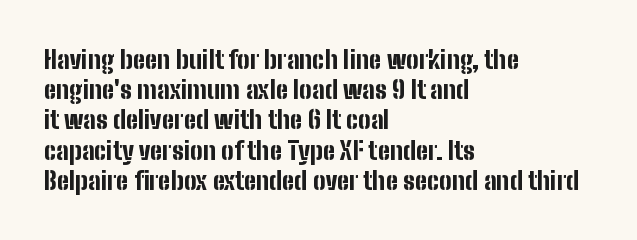
The image shows 25 px bold type, upright; set left-aligned, line spacing 1.21x, normal letter spacing, not underlined.
